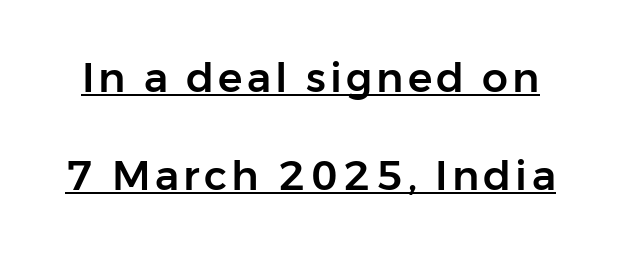
{"serif": "no", "italic": "no", "width": "normal", "stroke_contrast": "low", "x_height": "medium", "monospaced": "no", "underline": "yes", "line_spacing": "loose", "line_spacing_ratio": 2.4, "glyph_px": 41}
